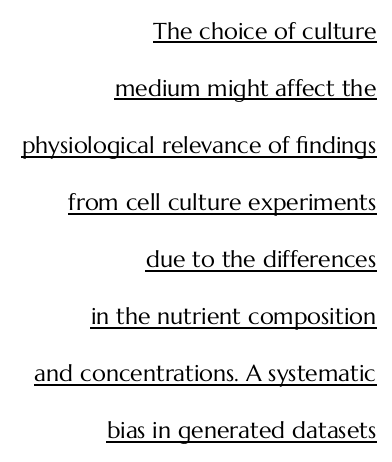
The face used here appears with an underline applied. Is the letter spacing exaggerated? No — it looks like the ordinary default. Layout note: lines flush right. Is there any slant? The stems are plumb.
